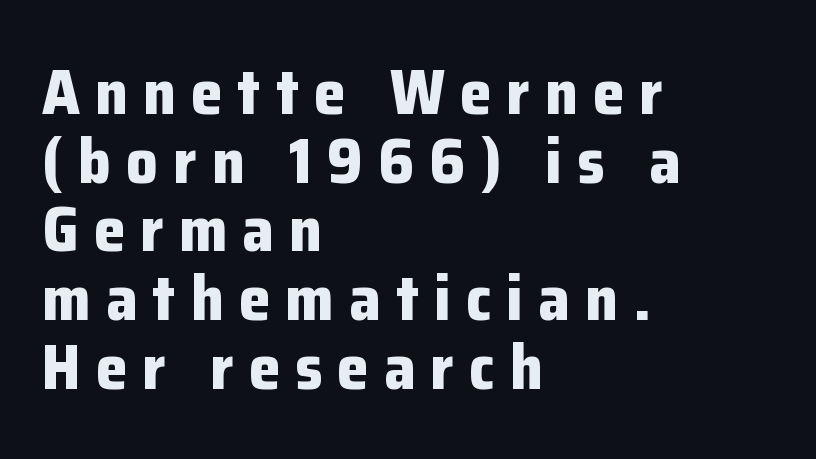
The image shows 63 px bold sans-serif type, upright; set left-aligned, tight line spacing (1.09x), unusually wide letter spacing (+0.24 em), not underlined; low stroke contrast and a medium x-height.
